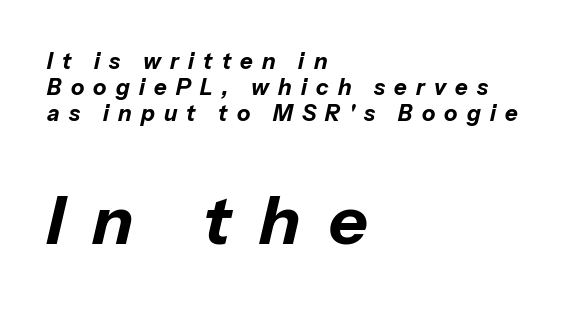
Q: Is the text bold? A: Yes.
Q: Is the text italic (slanted)? A: Yes, it leans right by about 13 degrees.
Q: Is the text underlined? A: No.
Q: How is the paragraph aligned? A: Left-aligned.
Q: Is the spacing between letters normal or unusually wide? A: Unusually wide.
Q: Which block of text is set in a larger size, the first (top) or the second (bottom)? A: The second (bottom) one.
Q: Width (condensed, normal, or wide)? A: Normal.
Q: Stroke contrast? A: Low.
Q: x-height? A: Medium.
Q: Monospaced? A: No.
